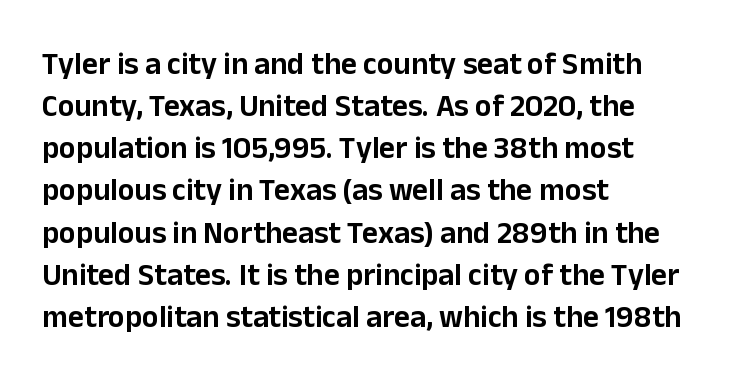
Tracking value appears to be zero — textbook default spacing. Honestly, there is no underline to notice here at all. Do the characters align in a grid? No, the font is proportional. All the whitespace from short lines collects on the right.
